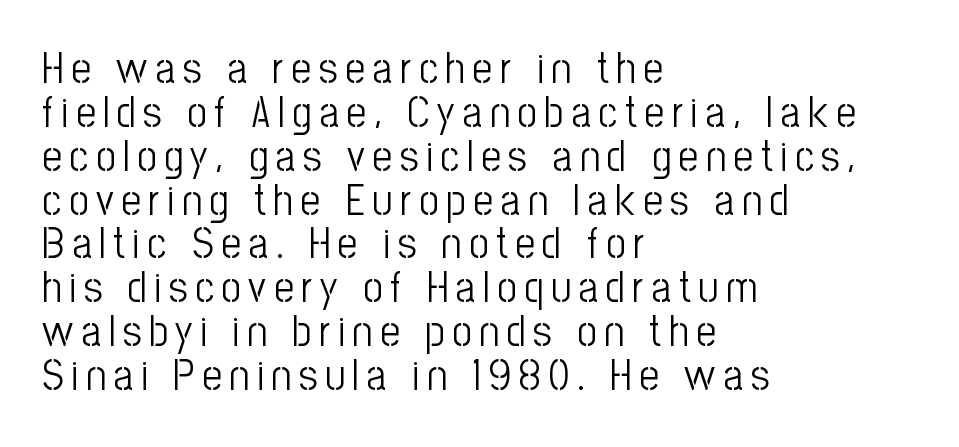
The image shows 43 px light, condensed sans-serif type, upright; set left-aligned, tight line spacing (1.02x), not underlined; low stroke contrast and a medium x-height.
